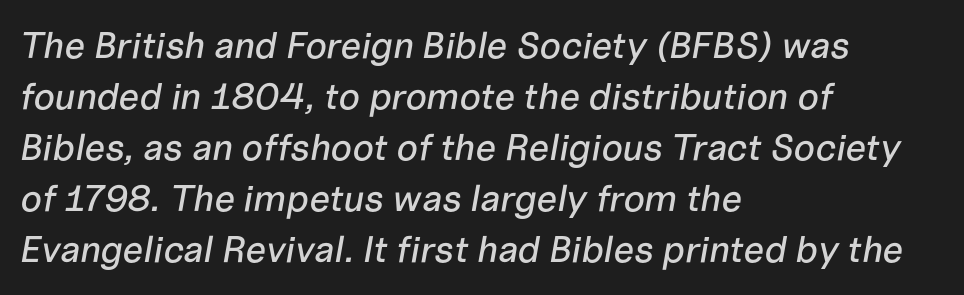
{"italic": "yes", "lean": "right", "slant_degrees": 10, "width": "normal", "stroke_contrast": "low", "x_height": "medium", "monospaced": "no", "underline": "no", "align": "left", "line_spacing": "normal", "line_spacing_ratio": 1.38, "letter_spacing": "normal", "letter_spacing_em": 0.0, "glyph_px": 37}
